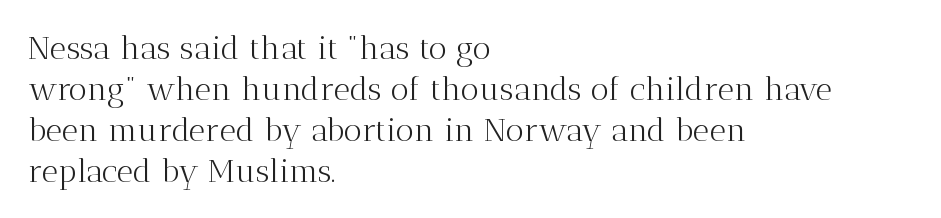
The image shows 32 px light serif type, upright; set left-aligned, normal line spacing (1.28x), normal letter spacing, not underlined; medium stroke contrast and a medium x-height.
